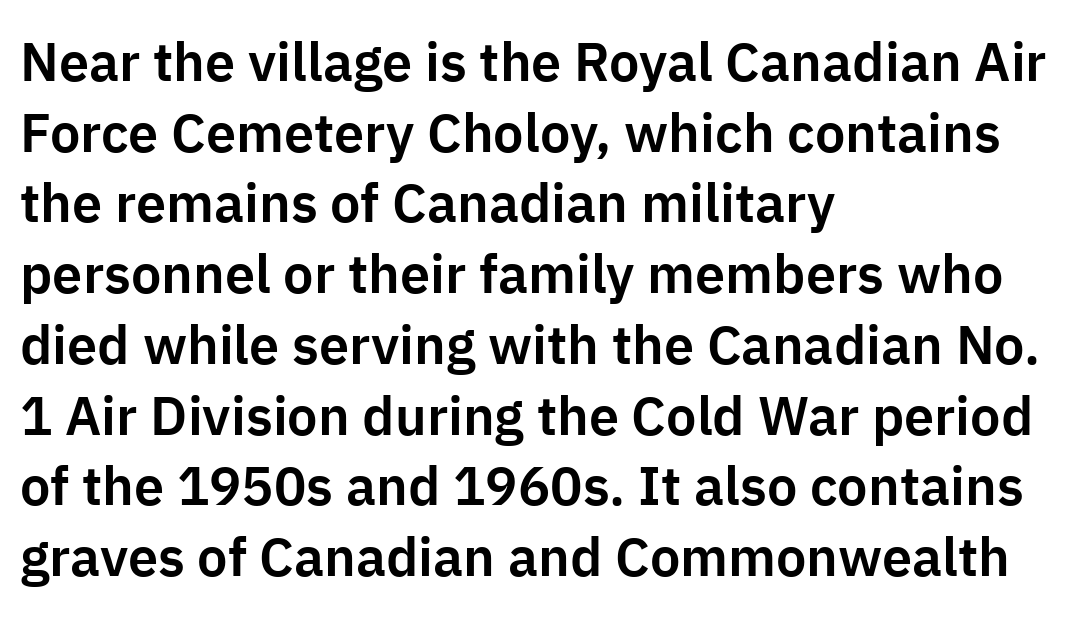
{"serif": "no", "italic": "no", "width": "normal", "stroke_contrast": "low", "x_height": "medium", "monospaced": "no", "underline": "no", "align": "left", "line_spacing": "normal", "line_spacing_ratio": 1.31, "letter_spacing": "normal", "letter_spacing_em": 0.0, "glyph_px": 54}
